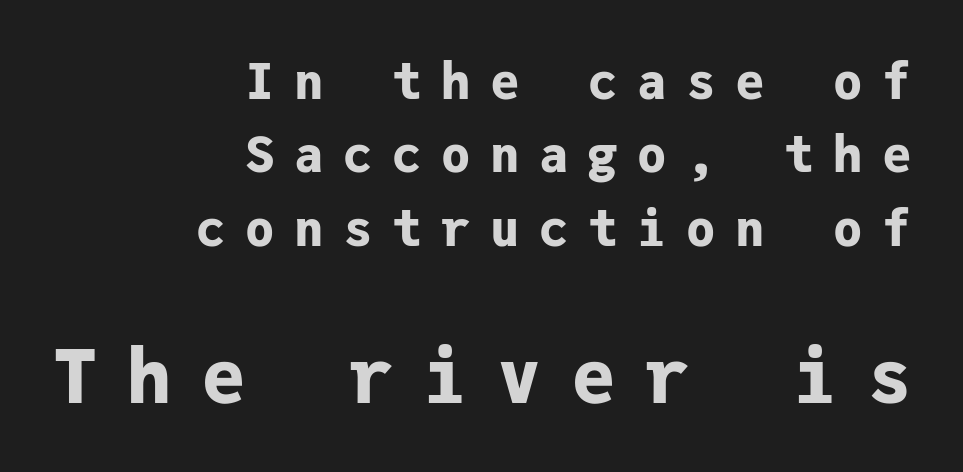
These lines sit exactly where default settings would place them. Is this a fixed-width face? Yes — each glyph sits in an identical cell. Between one letter and the next there's a generous, obvious gap. The later block is typeset at a bigger size than the earlier block. Line ends are locked; line starts wander. Rendered with straight, roman letterforms.
